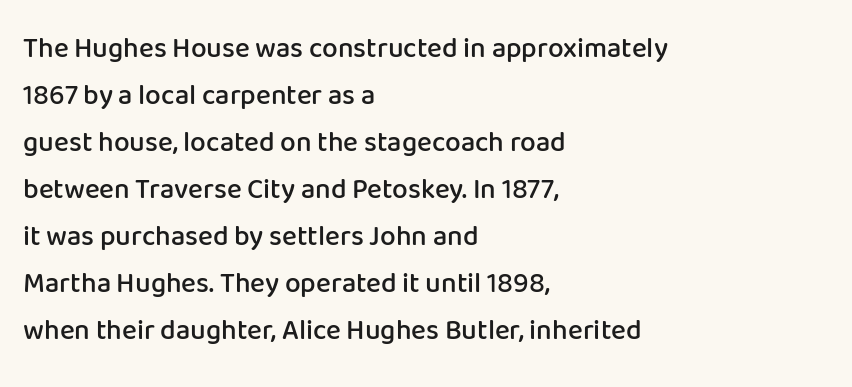
{"serif": "no", "italic": "no", "bold": "semi", "weight": "semibold", "width": "normal", "stroke_contrast": "low", "x_height": "medium", "monospaced": "no", "underline": "no", "align": "left", "line_spacing": "normal", "line_spacing_ratio": 1.68, "letter_spacing": "normal", "letter_spacing_em": 0.0, "glyph_px": 28}
